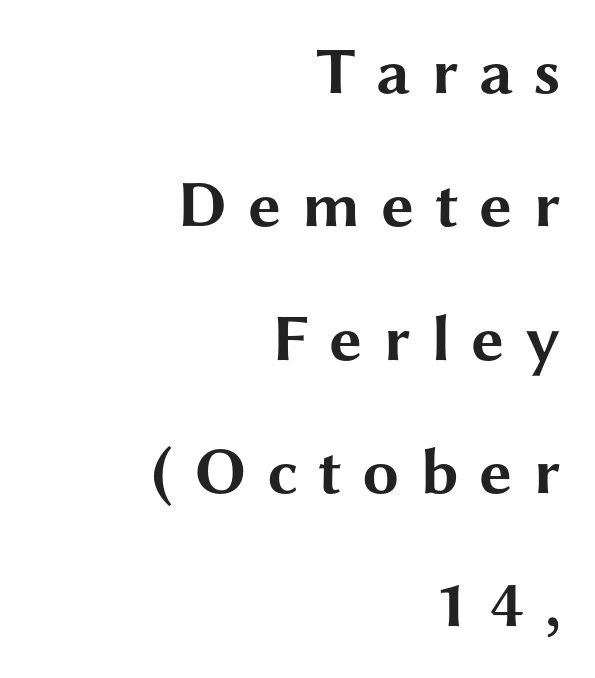
{"serif": "no", "italic": "no", "bold": "yes", "weight": "bold", "width": "wide", "stroke_contrast": "medium", "x_height": "medium", "monospaced": "no", "underline": "no", "align": "right", "line_spacing": "loose", "line_spacing_ratio": 2.02, "letter_spacing": "wide", "letter_spacing_em": 0.31, "glyph_px": 66}
